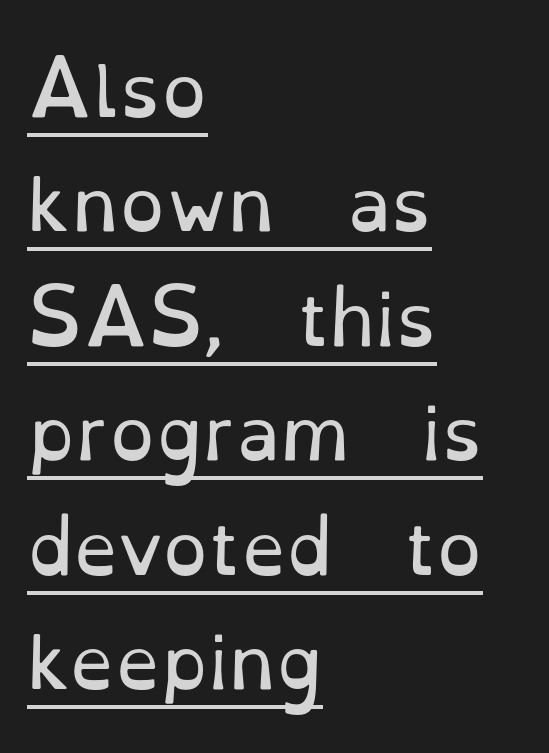
The image shows 72 px regular-weight type, upright; set left-aligned, normal line spacing (1.59x), normal letter spacing, underlined; low stroke contrast and a small x-height.
